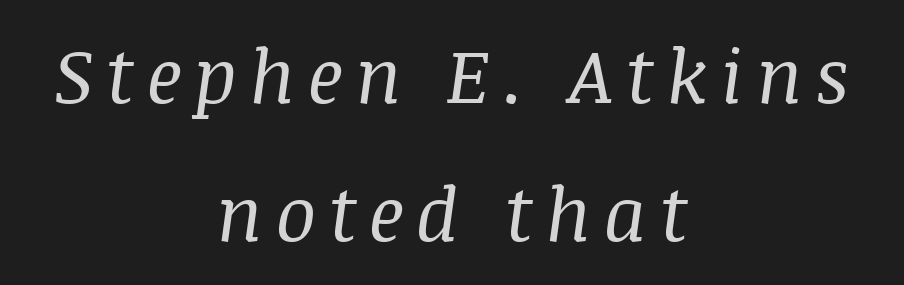
Q: Is the text bold? A: No.
Q: Is the text italic (slanted)? A: Yes, it leans right by about 8 degrees.
Q: Is the typeface a serif or a sans-serif typeface? A: Serif.
Q: Is the text underlined? A: No.
Q: How is the paragraph aligned? A: Centered.
Q: Width (condensed, normal, or wide)? A: Normal.
Q: Stroke contrast? A: Medium.
Q: x-height? A: Large.
Q: Monospaced? A: No.
